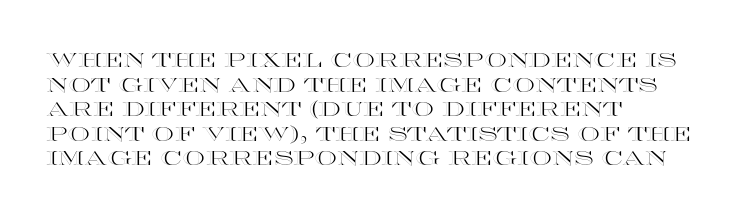
Q: Is the text italic (slanted)? A: No, it is upright.
Q: Is the text underlined? A: No.
Q: How is the paragraph aligned? A: Left-aligned.
Q: Is the spacing between letters normal or unusually wide? A: Normal.
